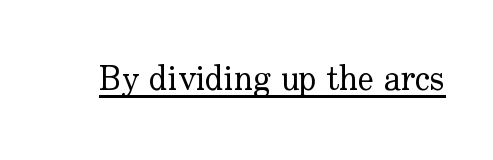
Q: Is the text bold? A: No.
Q: Is the text italic (slanted)? A: No, it is upright.
Q: Is the typeface a serif or a sans-serif typeface? A: Serif.
Q: Is the text underlined? A: Yes.
Q: Is the spacing between letters normal or unusually wide? A: Normal.
Q: Width (condensed, normal, or wide)? A: Normal.
Q: Stroke contrast? A: Low.
Q: x-height? A: Small.
Q: Monospaced? A: No.
